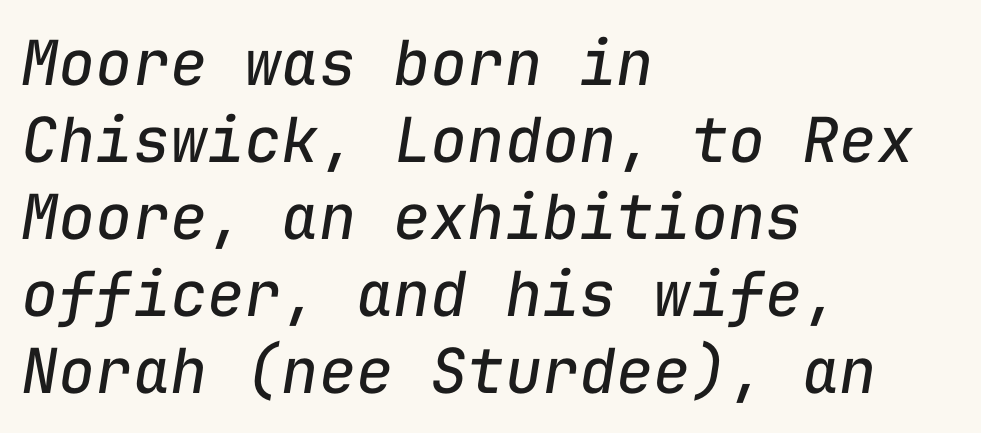
No extra tracking has been applied to these lines. Layout note: lines flush left. The specimen reads as italic at a glance. Rule under the text: the space is simply empty. Bold? No — there's no thickening of the strokes. This sample has the even, mechanical cadence of fixed-width lettering.
